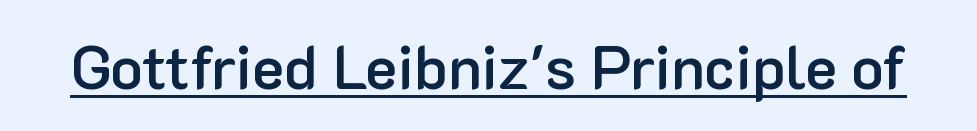
The image shows 60 px semibold sans-serif type, upright; set normal letter spacing, underlined; low stroke contrast and a medium x-height.
